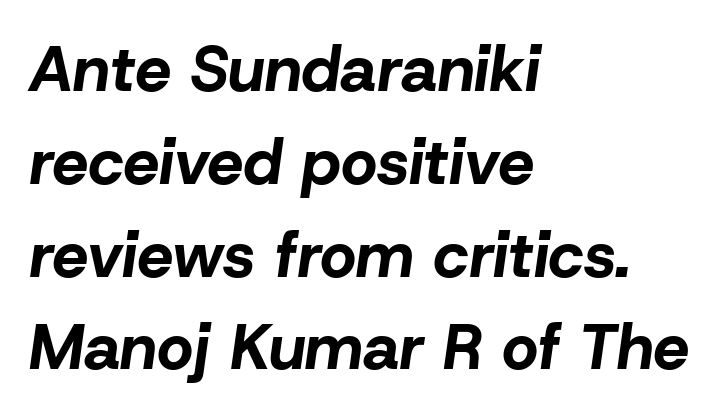
Descenders are the only things crossing below the line. This sample has the flowing, uneven cadence of proportional lettering. The passage shown leans; its letterforms are oblique. The letters sit at their default tracking, neither squeezed nor spread.
